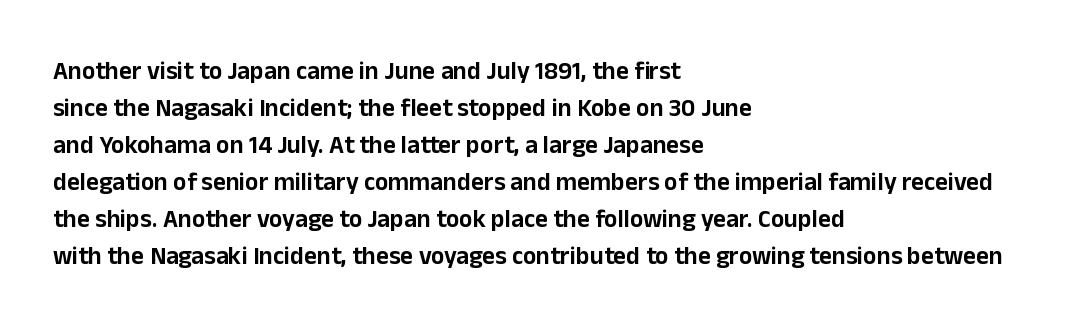
The image shows 25 px text type, upright; set left-aligned, normal line spacing (1.48x), normal letter spacing, not underlined.
